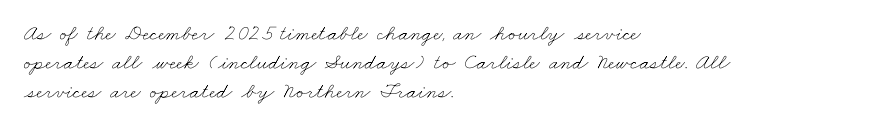
{"bold": "no", "underline": "no", "align": "left", "line_spacing": "normal", "line_spacing_ratio": 1.32, "letter_spacing": "normal", "letter_spacing_em": 0.0, "glyph_px": 22}
